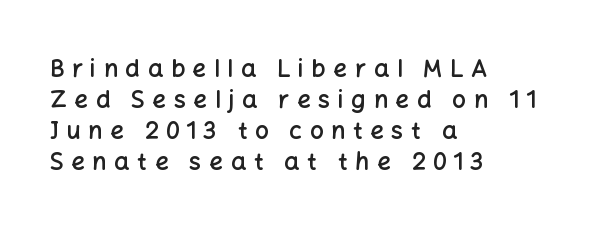
Q: Is the text bold? A: Semi-bold.
Q: Is the text italic (slanted)? A: No, it is upright.
Q: Is the text underlined? A: No.
Q: How is the paragraph aligned? A: Left-aligned.
Q: Is the spacing between letters normal or unusually wide? A: Unusually wide.
Q: Is the spacing between lines tight, normal or loose? A: Normal.
